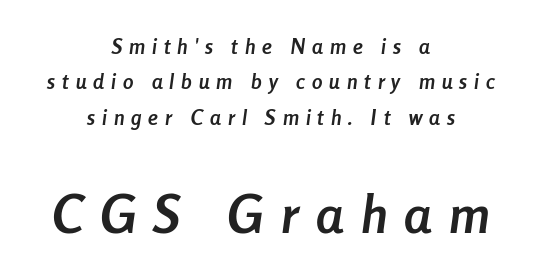
{"italic": "yes", "lean": "right", "slant_degrees": 8, "bold": "yes", "weight": "semibold", "width": "condensed", "stroke_contrast": "low", "x_height": "medium", "monospaced": "no", "underline": "no", "align": "center", "line_spacing": "normal", "line_spacing_ratio": 1.68, "letter_spacing": "wide", "letter_spacing_em": 0.33, "larger_block": "second", "size_ratio": 2.52, "glyph_px": 53}
